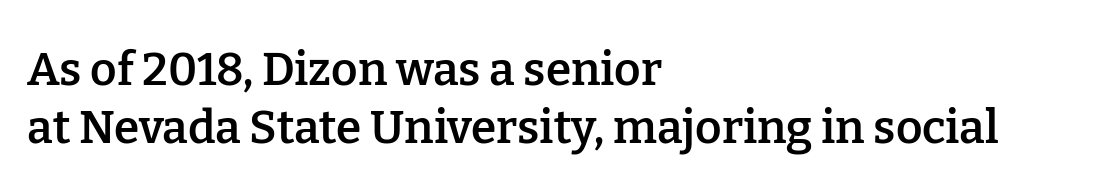
The image shows 46 px semibold serif type, upright; set left-aligned, normal line spacing (1.27x), normal letter spacing, not underlined; low stroke contrast and a medium x-height.
